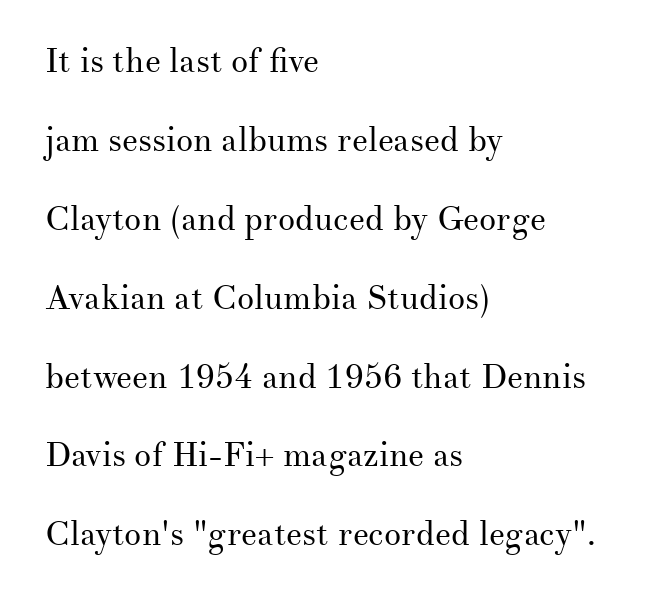
{"serif": "yes", "italic": "no", "bold": "no", "weight": "regular", "width": "normal", "stroke_contrast": "medium", "x_height": "small", "monospaced": "no", "underline": "no", "align": "left", "line_spacing": "loose", "line_spacing_ratio": 2.32, "letter_spacing": "normal", "letter_spacing_em": 0.0, "glyph_px": 34}
